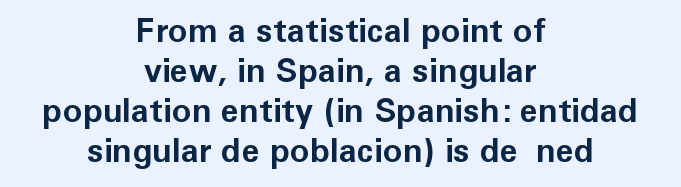
The image shows 33 px bold sans-serif type, upright; set centered, line spacing 1.21x, normal letter spacing, not underlined; low stroke contrast and a medium x-height.
